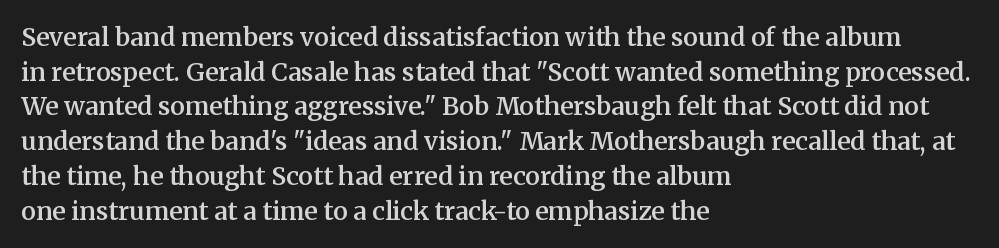
{"italic": "no", "bold": "semi", "underline": "no", "align": "left", "line_spacing": "normal", "line_spacing_ratio": 1.39, "letter_spacing": "normal", "letter_spacing_em": 0.0, "glyph_px": 25}
